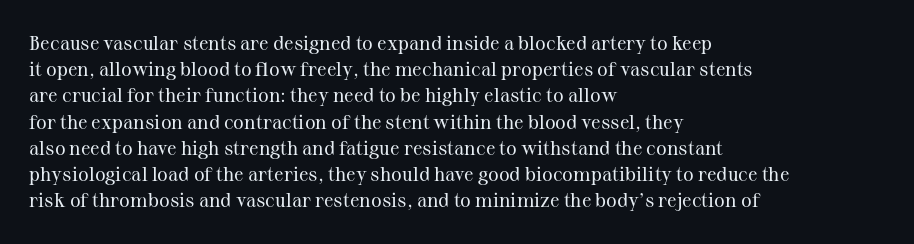
{"italic": "no", "bold": "no", "underline": "no", "align": "left", "line_spacing": "normal", "line_spacing_ratio": 1.31, "letter_spacing": "normal", "letter_spacing_em": 0.0, "glyph_px": 20}
